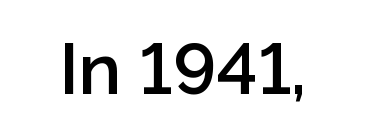
Q: Is the text bold? A: Semi-bold.
Q: Is the text italic (slanted)? A: No, it is upright.
Q: Is the typeface a serif or a sans-serif typeface? A: Sans-serif.
Q: Is the text underlined? A: No.
Q: Is the spacing between letters normal or unusually wide? A: Normal.
Q: Width (condensed, normal, or wide)? A: Normal.
Q: Stroke contrast? A: Low.
Q: x-height? A: Medium.
Q: Monospaced? A: No.
